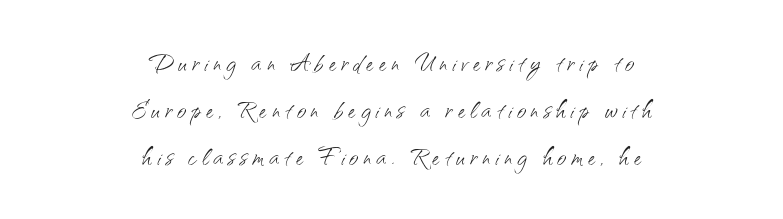
{"serif": "no", "bold": "no", "weight": "light", "width": "normal", "stroke_contrast": "medium", "x_height": "small", "monospaced": "no", "underline": "no", "align": "center", "line_spacing": "normal", "line_spacing_ratio": 1.47, "glyph_px": 32}
